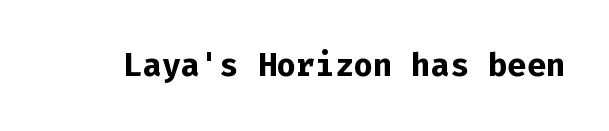
{"serif": "no", "italic": "no", "bold": "yes", "weight": "bold", "width": "normal", "stroke_contrast": "low", "x_height": "medium", "monospaced": "yes", "underline": "no", "letter_spacing": "normal", "letter_spacing_em": 0.0, "glyph_px": 32}
